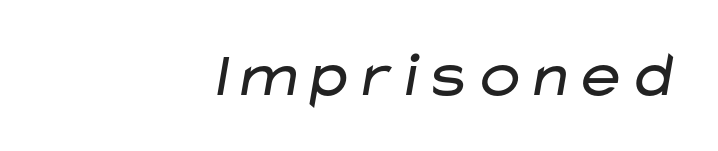
Q: Is the text bold? A: No.
Q: Is the typeface a serif or a sans-serif typeface? A: Sans-serif.
Q: Is the text underlined? A: No.
Q: How is the paragraph aligned? A: Right-aligned.
Q: Is the spacing between letters normal or unusually wide? A: Normal.
Q: Width (condensed, normal, or wide)? A: Wide.
Q: Stroke contrast? A: Low.
Q: x-height? A: Medium.
Q: Monospaced? A: No.
